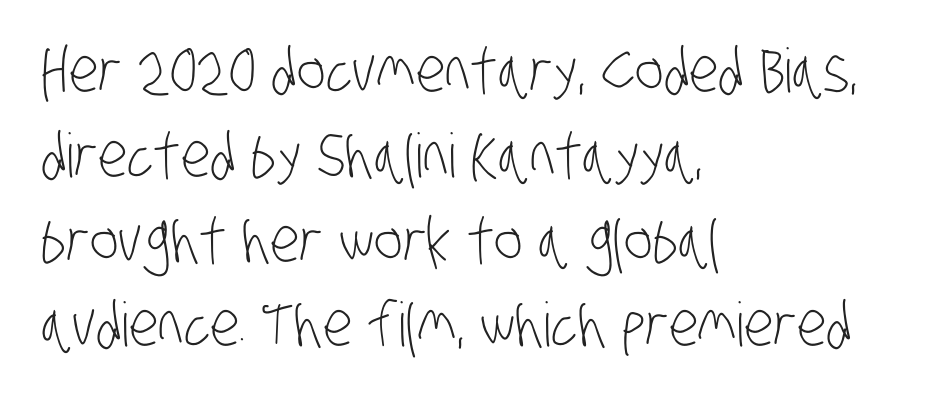
{"serif": "no", "bold": "no", "weight": "light", "width": "condensed", "stroke_contrast": "low", "x_height": "large", "monospaced": "no", "underline": "no", "align": "left", "line_spacing": "normal", "line_spacing_ratio": 1.39, "letter_spacing": "normal", "letter_spacing_em": 0.0, "glyph_px": 61}
